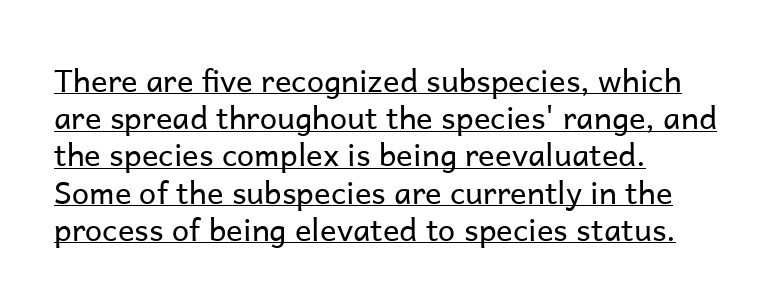
Q: Is the text bold? A: No.
Q: Is the text italic (slanted)? A: No, it is upright.
Q: Is the typeface a serif or a sans-serif typeface? A: Sans-serif.
Q: Is the text underlined? A: Yes.
Q: How is the paragraph aligned? A: Left-aligned.
Q: Is the spacing between letters normal or unusually wide? A: Normal.
Q: Width (condensed, normal, or wide)? A: Normal.
Q: Stroke contrast? A: Low.
Q: x-height? A: Medium.
Q: Monospaced? A: No.
